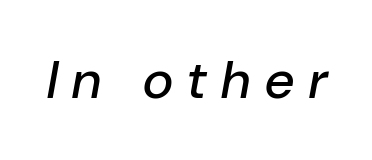
Q: Is the text italic (slanted)? A: Yes, it leans right by about 10 degrees.
Q: Is the text underlined? A: No.
Q: Is the spacing between letters normal or unusually wide? A: Unusually wide.
Q: Width (condensed, normal, or wide)? A: Normal.
Q: Stroke contrast? A: Low.
Q: x-height? A: Medium.
Q: Monospaced? A: No.
